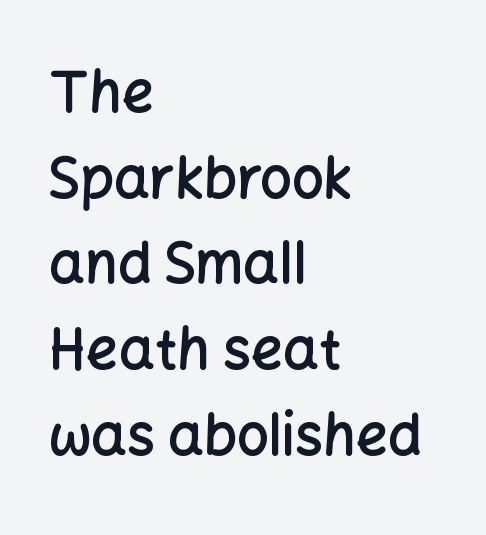
{"serif": "no", "italic": "no", "bold": "semi", "weight": "semibold", "width": "normal", "stroke_contrast": "low", "x_height": "medium", "monospaced": "no", "underline": "no", "align": "left", "line_spacing": "normal", "line_spacing_ratio": 1.53, "letter_spacing": "normal", "letter_spacing_em": 0.0, "glyph_px": 56}
